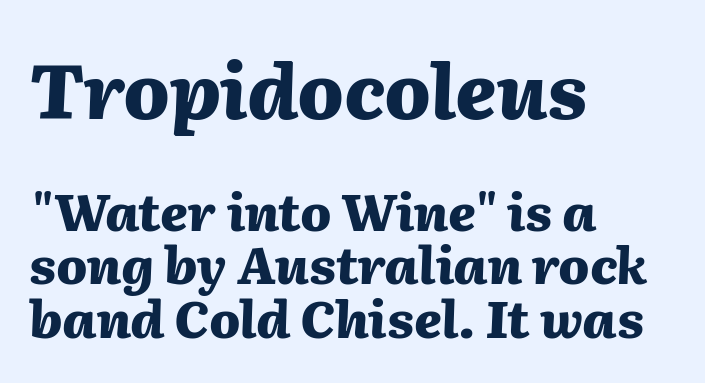
Q: Is the text bold? A: Yes.
Q: Is the text italic (slanted)? A: Yes, it leans right by about 2 degrees.
Q: Is the text underlined? A: No.
Q: How is the paragraph aligned? A: Left-aligned.
Q: Is the spacing between letters normal or unusually wide? A: Normal.
Q: Is the spacing between lines tight, normal or loose? A: Tight.
Q: Which block of text is set in a larger size, the first (top) or the second (bottom)? A: The first (top) one.
Q: Width (condensed, normal, or wide)? A: Normal.
Q: Stroke contrast? A: Medium.
Q: x-height? A: Medium.
Q: Monospaced? A: No.
